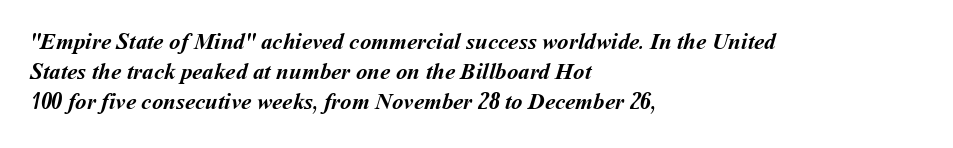
Glyph-to-glyph distance matches everyday printed text. These lines stack with their left ends in a neat column. A bare baseline throughout the passage. Baseline-to-baseline distance is the conventional proportion of letter height. The strokes are fattened all the way to bold.
